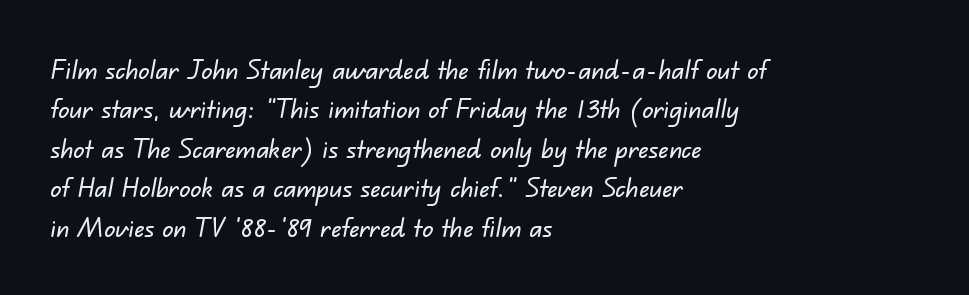
The image shows 27 px text type; set left-aligned, normal line spacing (1.46x), normal letter spacing, not underlined.
